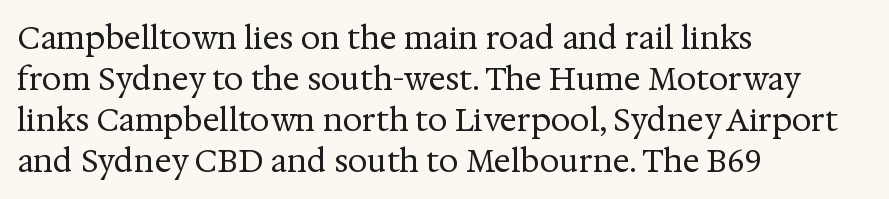
{"serif": "yes", "italic": "no", "bold": "no", "weight": "regular", "width": "normal", "stroke_contrast": "medium", "x_height": "medium", "monospaced": "no", "underline": "no", "align": "left", "line_spacing": "normal", "line_spacing_ratio": 1.32, "letter_spacing": "normal", "letter_spacing_em": 0.0, "glyph_px": 31}
